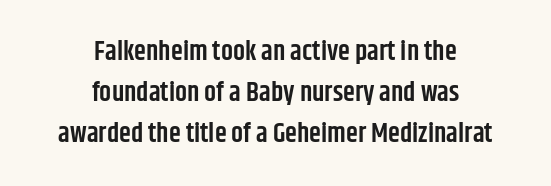
Look at the tracking — it's just the regular setting, nothing added. One glance says typical: line gaps are just what's usual. Teacher's note: observe the equal gaps on both sides — that is centered alignment. The lettering holds an erect, upright posture throughout. The string is rendered with underlining switched off.
